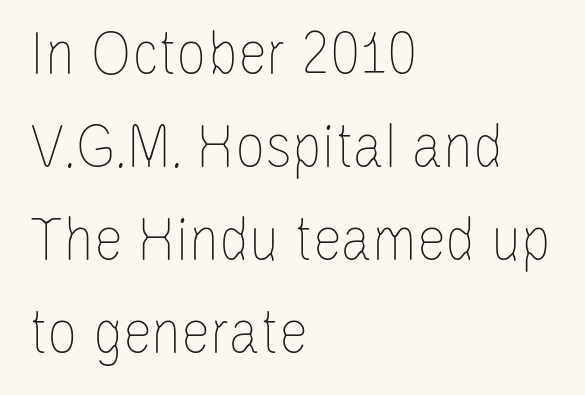
The image shows 66 px thin, condensed type, upright; set left-aligned, normal line spacing (1.41x), normal letter spacing, not underlined; low stroke contrast and a large x-height.
